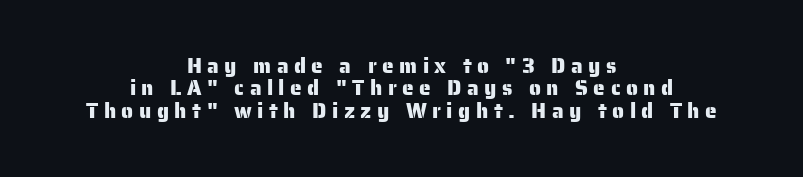
Q: Is the text italic (slanted)? A: No, it is upright.
Q: Is the text underlined? A: No.
Q: How is the paragraph aligned? A: Centered.
Q: Is the spacing between letters normal or unusually wide? A: Unusually wide.
Q: Is the spacing between lines tight, normal or loose? A: Tight.
